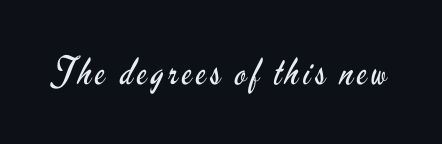
{"serif": "no", "bold": "no", "weight": "regular", "width": "condensed", "stroke_contrast": "low", "x_height": "small", "monospaced": "no", "underline": "no", "glyph_px": 37}
